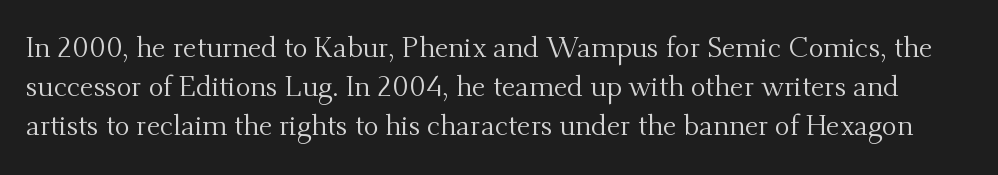
{"serif": "yes", "italic": "no", "bold": "no", "weight": "regular", "width": "normal", "stroke_contrast": "medium", "x_height": "small", "monospaced": "no", "underline": "no", "line_spacing": "normal", "line_spacing_ratio": 1.39, "letter_spacing": "normal", "letter_spacing_em": 0.0, "glyph_px": 28}
